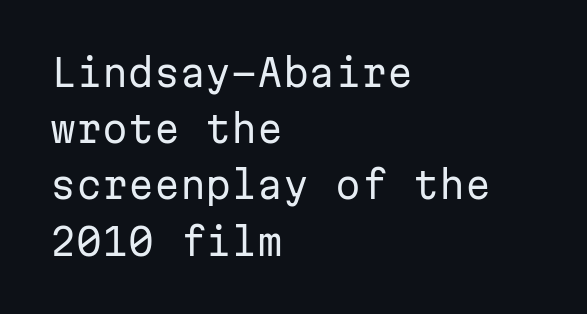
Q: Is the text bold? A: No.
Q: Is the text italic (slanted)? A: No, it is upright.
Q: Is the typeface a serif or a sans-serif typeface? A: Sans-serif.
Q: Is the text underlined? A: No.
Q: How is the paragraph aligned? A: Left-aligned.
Q: Is the spacing between letters normal or unusually wide? A: Normal.
Q: Is the spacing between lines tight, normal or loose? A: Normal.
Q: Width (condensed, normal, or wide)? A: Normal.
Q: Stroke contrast? A: Low.
Q: x-height? A: Medium.
Q: Monospaced? A: Yes.
